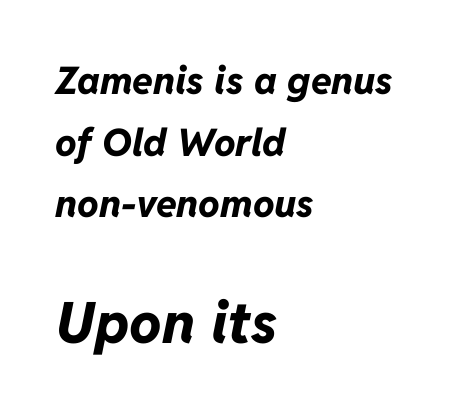
{"italic": "yes", "lean": "right", "slant_degrees": 11, "bold": "yes", "weight": "bold", "width": "normal", "stroke_contrast": "low", "x_height": "medium", "monospaced": "no", "underline": "no", "align": "left", "line_spacing": "normal", "line_spacing_ratio": 1.62, "letter_spacing": "normal", "letter_spacing_em": 0.0, "larger_block": "second", "size_ratio": 1.5, "glyph_px": 57}
